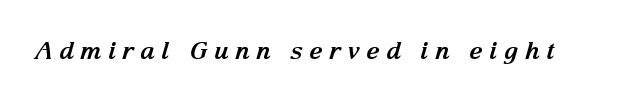
A dark, heavy texture on the line: the type is bold. The strip under each line holds only bare page. Slanted lettering throughout. How are the letters spaced? Widely, with obvious added tracking.
